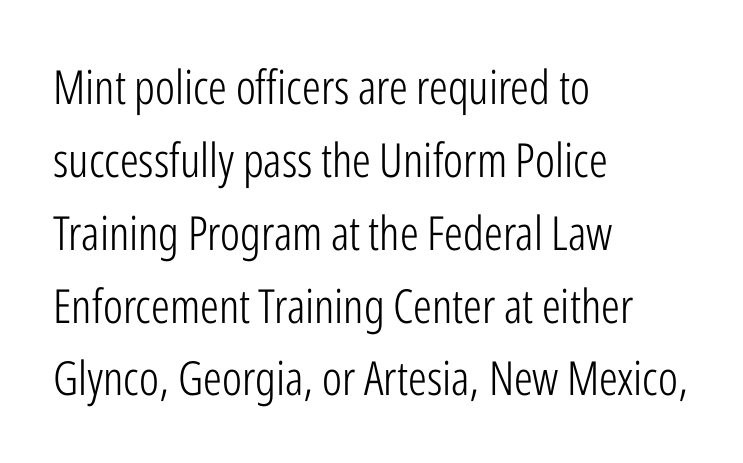
Q: Is the text bold? A: No.
Q: Is the text italic (slanted)? A: No, it is upright.
Q: Is the typeface a serif or a sans-serif typeface? A: Sans-serif.
Q: Is the text underlined? A: No.
Q: How is the paragraph aligned? A: Left-aligned.
Q: Is the spacing between letters normal or unusually wide? A: Normal.
Q: Is the spacing between lines tight, normal or loose? A: Normal.
Q: Width (condensed, normal, or wide)? A: Condensed.
Q: Stroke contrast? A: Low.
Q: x-height? A: Medium.
Q: Monospaced? A: No.
